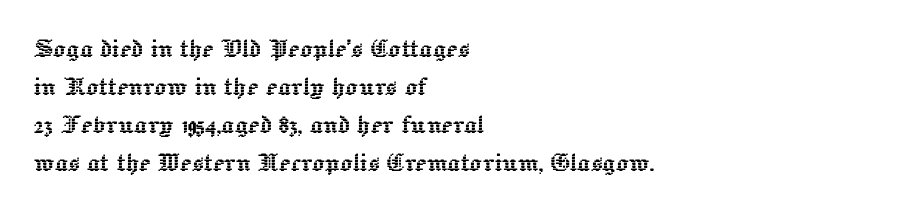
The image shows 31 px text type, upright; set left-aligned, line spacing 1.23x, normal letter spacing, not underlined; a medium x-height.
